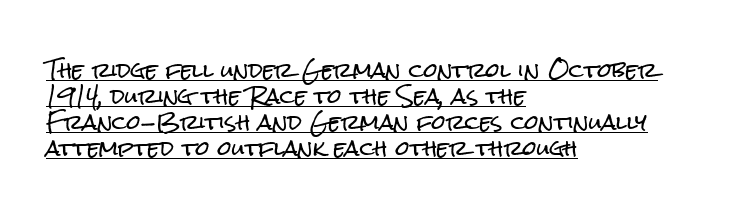
Q: Is the text italic (slanted)? A: No, it is upright.
Q: Is the text underlined? A: Yes.
Q: How is the paragraph aligned? A: Left-aligned.
Q: Is the spacing between letters normal or unusually wide? A: Normal.
Q: Is the spacing between lines tight, normal or loose? A: Normal.
